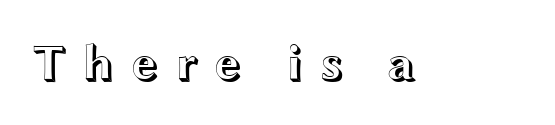
{"italic": "no", "width": "wide", "x_height": "medium", "monospaced": "no", "underline": "no", "letter_spacing": "wide", "letter_spacing_em": 0.3, "glyph_px": 51}
